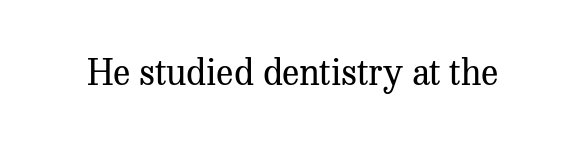
Q: Is the text bold? A: No.
Q: Is the text italic (slanted)? A: No, it is upright.
Q: Is the typeface a serif or a sans-serif typeface? A: Serif.
Q: Is the text underlined? A: No.
Q: Is the spacing between letters normal or unusually wide? A: Normal.
Q: Width (condensed, normal, or wide)? A: Normal.
Q: Stroke contrast? A: Medium.
Q: x-height? A: Medium.
Q: Monospaced? A: No.
